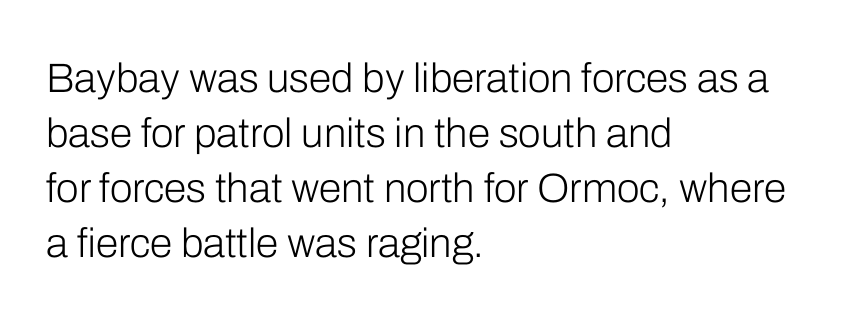
The image shows 41 px light sans-serif type, upright; set left-aligned, normal line spacing (1.34x), normal letter spacing, not underlined; low stroke contrast and a medium x-height.
